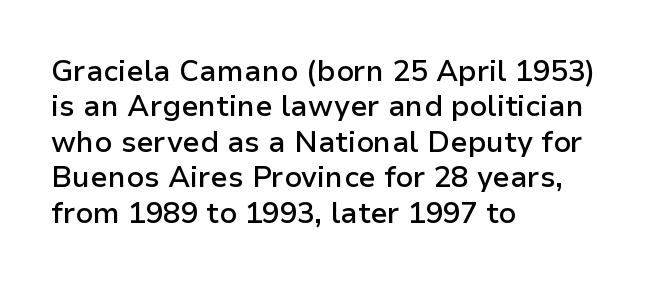
Q: Is the text bold? A: Semi-bold.
Q: Is the text italic (slanted)? A: No, it is upright.
Q: Is the typeface a serif or a sans-serif typeface? A: Sans-serif.
Q: Is the text underlined? A: No.
Q: How is the paragraph aligned? A: Left-aligned.
Q: Is the spacing between letters normal or unusually wide? A: Normal.
Q: Width (condensed, normal, or wide)? A: Normal.
Q: Stroke contrast? A: Low.
Q: x-height? A: Medium.
Q: Monospaced? A: No.
